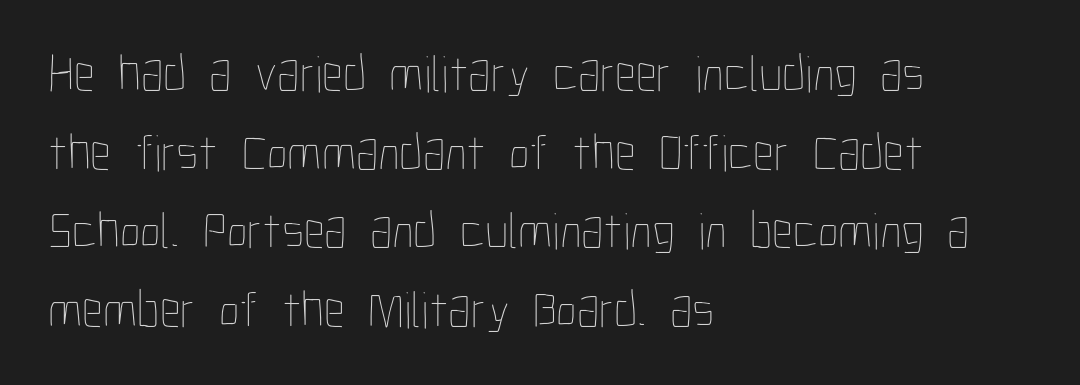
{"italic": "no", "bold": "no", "weight": "thin", "width": "condensed", "stroke_contrast": "low", "x_height": "medium", "monospaced": "no", "underline": "no", "align": "left", "line_spacing": "normal", "line_spacing_ratio": 1.51, "letter_spacing": "normal", "letter_spacing_em": 0.0, "glyph_px": 52}
